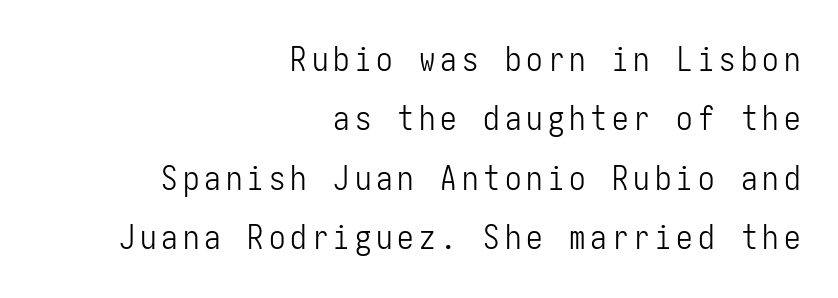
The image shows 33 px light, condensed sans-serif type, upright; set right-aligned, line spacing 1.8x, not underlined; low stroke contrast and a medium x-height.
